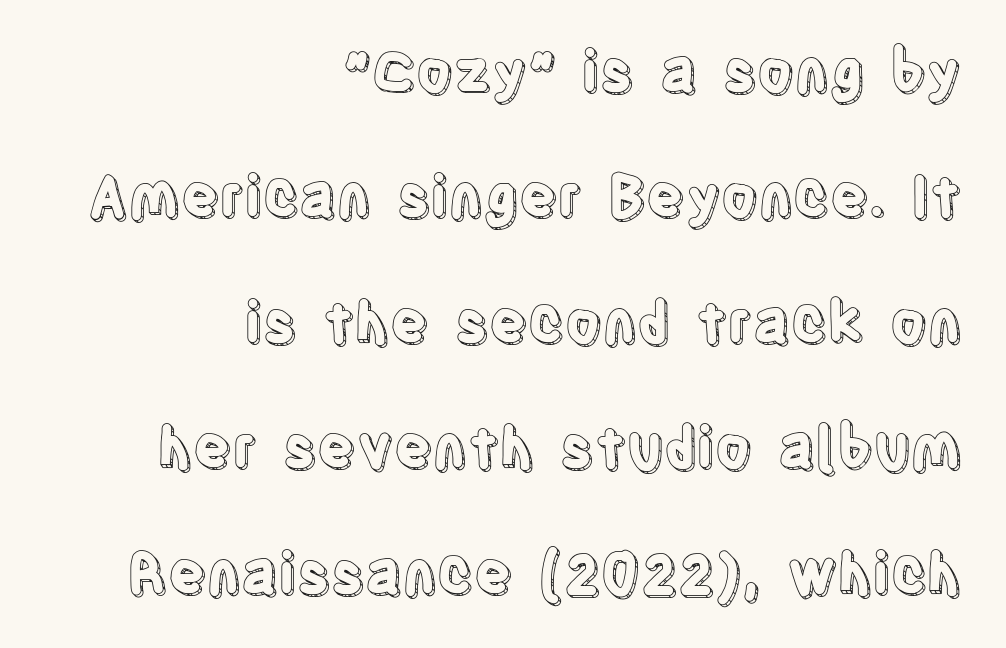
The image shows 57 px condensed type, upright; set right-aligned, loose line spacing (2.2x), normal letter spacing, not underlined; a large x-height.
